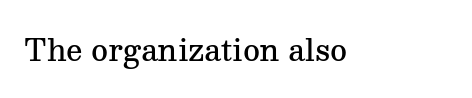
Q: Is the text bold? A: Semi-bold.
Q: Is the text italic (slanted)? A: No, it is upright.
Q: Is the typeface a serif or a sans-serif typeface? A: Serif.
Q: Is the text underlined? A: No.
Q: Is the spacing between letters normal or unusually wide? A: Normal.
Q: Width (condensed, normal, or wide)? A: Normal.
Q: Stroke contrast? A: Medium.
Q: x-height? A: Medium.
Q: Monospaced? A: No.
